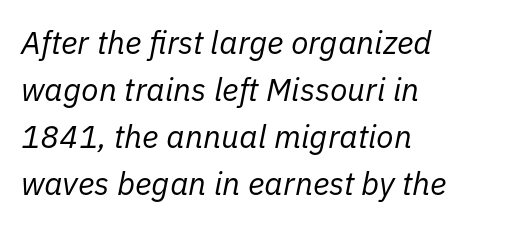
Q: Is the text bold? A: No.
Q: Is the text italic (slanted)? A: Yes, it leans right by about 11 degrees.
Q: Is the text underlined? A: No.
Q: How is the paragraph aligned? A: Left-aligned.
Q: Is the spacing between letters normal or unusually wide? A: Normal.
Q: Is the spacing between lines tight, normal or loose? A: Normal.
Q: Width (condensed, normal, or wide)? A: Normal.
Q: Stroke contrast? A: Low.
Q: x-height? A: Medium.
Q: Monospaced? A: No.
